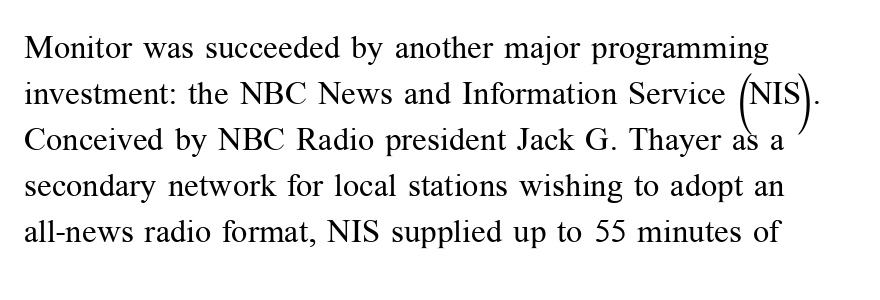
{"serif": "yes", "italic": "no", "bold": "no", "weight": "regular", "width": "normal", "stroke_contrast": "medium", "x_height": "medium", "monospaced": "no", "underline": "no", "align": "left", "line_spacing": "normal", "line_spacing_ratio": 1.44, "letter_spacing": "normal", "letter_spacing_em": 0.0, "glyph_px": 32}
